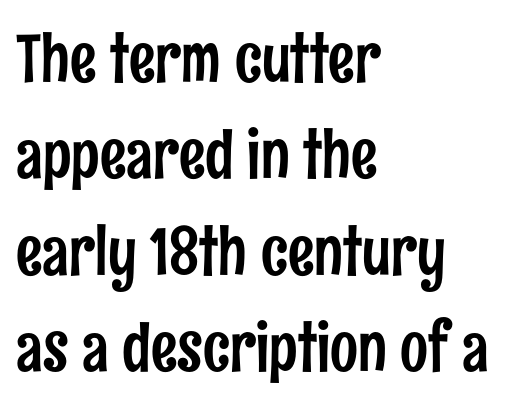
Q: Is the text italic (slanted)? A: No, it is upright.
Q: Is the typeface a serif or a sans-serif typeface? A: Sans-serif.
Q: Is the text underlined? A: No.
Q: How is the paragraph aligned? A: Left-aligned.
Q: Is the spacing between letters normal or unusually wide? A: Normal.
Q: Is the spacing between lines tight, normal or loose? A: Normal.
Q: Width (condensed, normal, or wide)? A: Condensed.
Q: Stroke contrast? A: Low.
Q: x-height? A: Medium.
Q: Monospaced? A: No.
